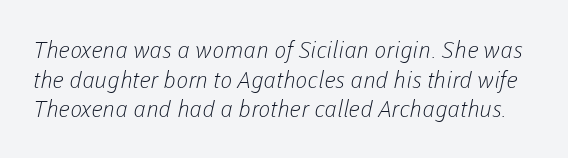
The font sits on the lighter half of the weight spectrum, regular included. The baseline area is clear. Vertically, the passage feels balanced, rows spaced as you'd expect. In terms of letterspacing, this is plain default setting.
